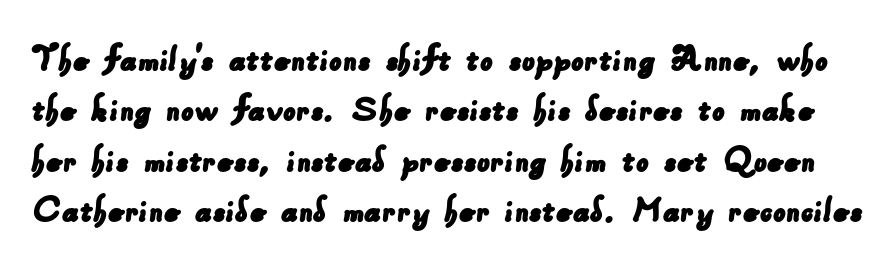
Q: Is the typeface a serif or a sans-serif typeface? A: Sans-serif.
Q: Is the text underlined? A: No.
Q: Is the spacing between letters normal or unusually wide? A: Normal.
Q: Is the spacing between lines tight, normal or loose? A: Normal.
Q: Width (condensed, normal, or wide)? A: Normal.
Q: Stroke contrast? A: Low.
Q: x-height? A: Small.
Q: Monospaced? A: No.
